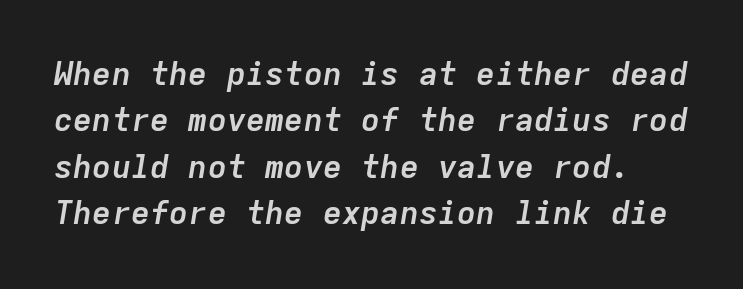
Note the uniform advance width — an 'i' takes as much space as an 'm'. The glyphs look as if they've been sheared to an angle. Typographic density is high because the face is bold. The line texture is even and compact thanks to regular tracking. Words float on clear page, feet unadorned. Does the leading feel generous? No, just average.
